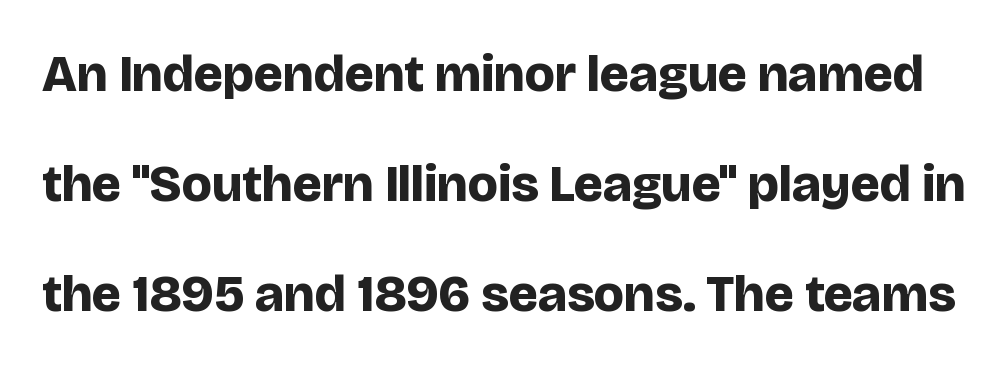
{"serif": "no", "italic": "no", "bold": "yes", "weight": "bold", "width": "normal", "stroke_contrast": "low", "x_height": "large", "monospaced": "no", "underline": "no", "line_spacing": "loose", "line_spacing_ratio": 2.12, "letter_spacing": "normal", "letter_spacing_em": 0.0, "glyph_px": 52}
